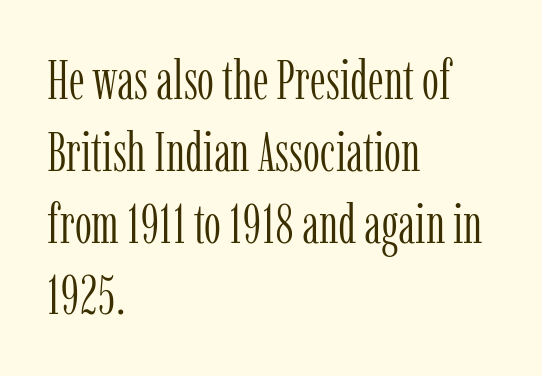
The image shows 54 px light, condensed serif type, upright; set left-aligned, normal line spacing (1.33x), normal letter spacing, not underlined; low stroke contrast and a medium x-height.
